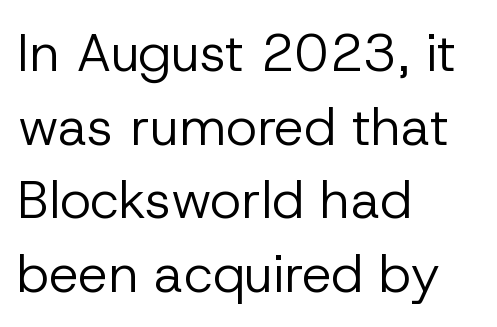
The image shows 53 px regular-weight sans-serif type, upright; set left-aligned, normal line spacing (1.39x), normal letter spacing, not underlined; low stroke contrast and a medium x-height.
